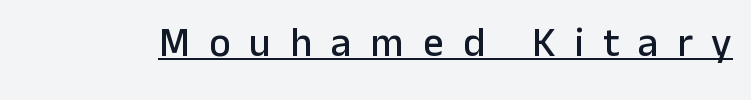
The image shows 41 px sans-serif type, upright; set unusually wide letter spacing (+0.46 em), underlined; low stroke contrast and a medium x-height.
